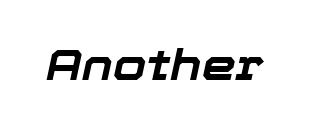
Q: Is the text bold? A: Yes.
Q: Is the text italic (slanted)? A: Yes, it leans right by about 12 degrees.
Q: Is the text underlined? A: No.
Q: Is the spacing between letters normal or unusually wide? A: Normal.
Q: Width (condensed, normal, or wide)? A: Normal.
Q: Stroke contrast? A: Low.
Q: x-height? A: Medium.
Q: Monospaced? A: No.
